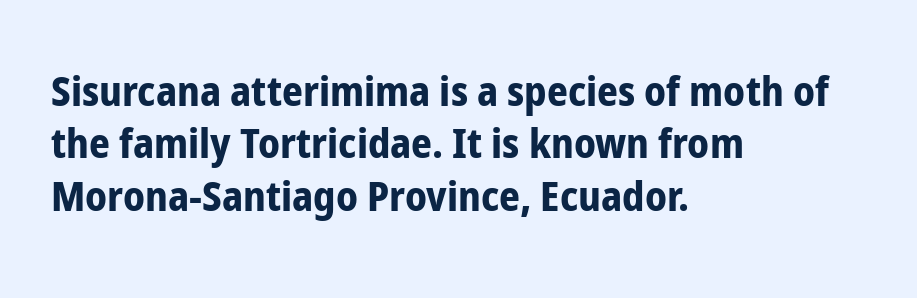
The line texture is even and compact thanks to regular tracking. Leading: standard. Each letter keeps its own natural width here, so spacing adapts to shape. Does the lettering tilt? It doesn't — this is upright. The baseline area is clear.
